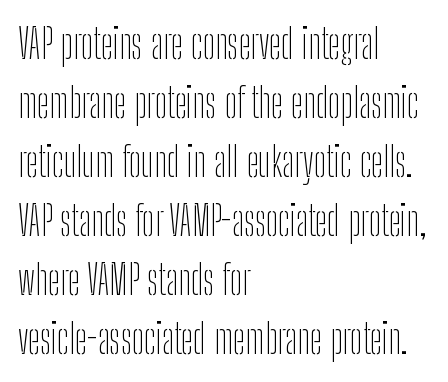
The image shows 41 px thin, condensed sans-serif type, upright; set left-aligned, normal line spacing (1.44x), normal letter spacing, not underlined; low stroke contrast and a medium x-height.
